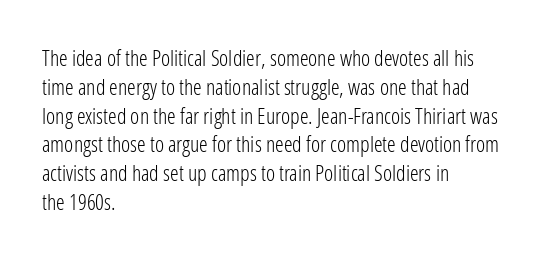
The image shows 22 px text type, upright; set left-aligned, normal line spacing (1.31x), normal letter spacing, not underlined.
